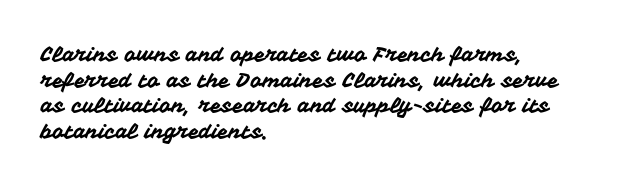
Nobody drew a line under any word here. The rendering uses a moderate line-height, typical for paragraphs. You could call the tracking neutral — neither tight nor loose. This sample is left-justified, so line endings fall wherever the words run out.
